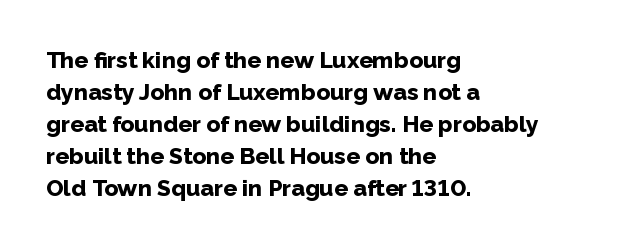
{"italic": "no", "bold": "yes", "underline": "no", "align": "left", "line_spacing": "normal", "line_spacing_ratio": 1.39, "letter_spacing": "normal", "letter_spacing_em": 0.0, "glyph_px": 23}
